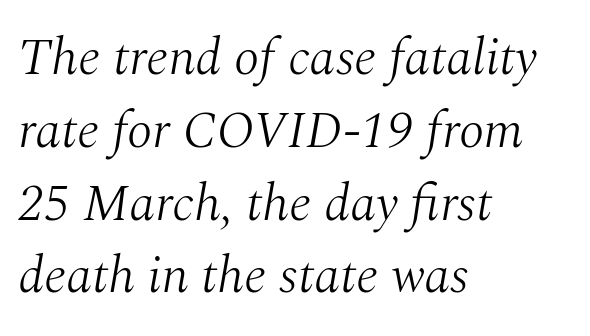
The image shows 52 px light serif type, italic (leaning right); set left-aligned, normal line spacing (1.4x), normal letter spacing, not underlined; medium stroke contrast and a medium x-height.
